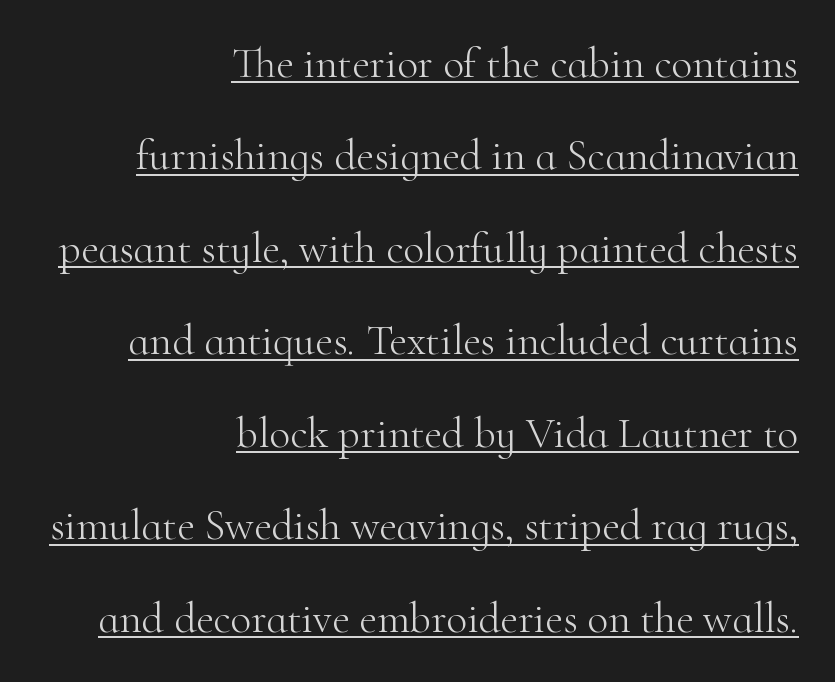
Descenders here cross a horizontal rule under the line. These lines are set flush right with a ragged left edge. Does extra space separate the letters? No, they use regular spacing. The designer dialed line spacing up above the default.
